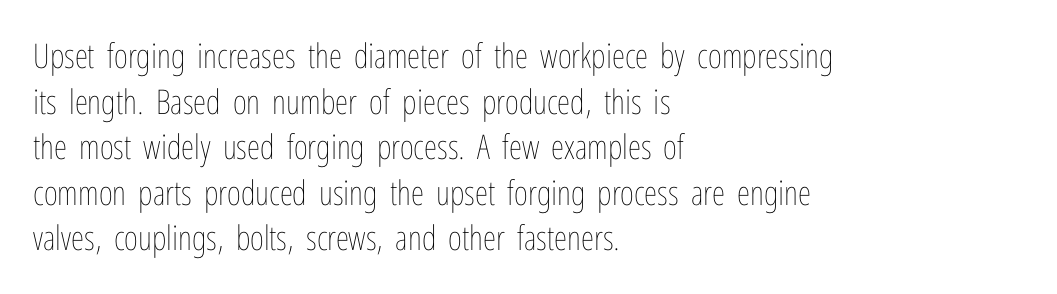
The image shows 34 px thin, condensed type, upright; set left-aligned, normal line spacing (1.34x), normal letter spacing, not underlined; low stroke contrast and a medium x-height.
